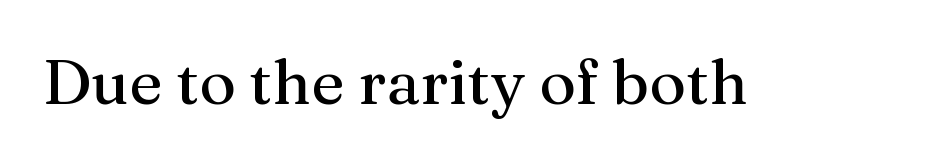
The image shows 63 px serif type, upright; set normal letter spacing, not underlined; medium stroke contrast and a medium x-height.
